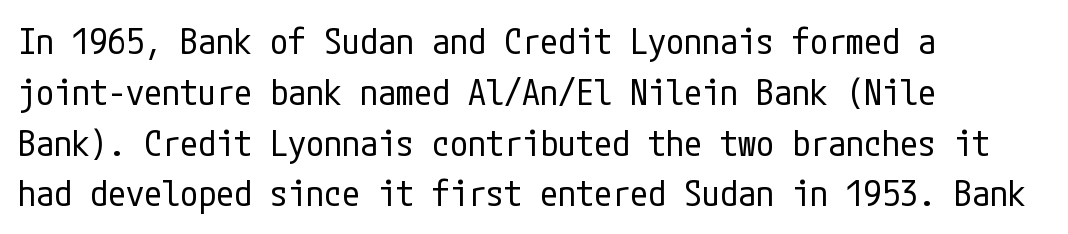
The image shows 36 px regular-weight, condensed sans-serif type, upright; set left-aligned, normal line spacing (1.41x), normal letter spacing, not underlined; low stroke contrast and a medium x-height.
